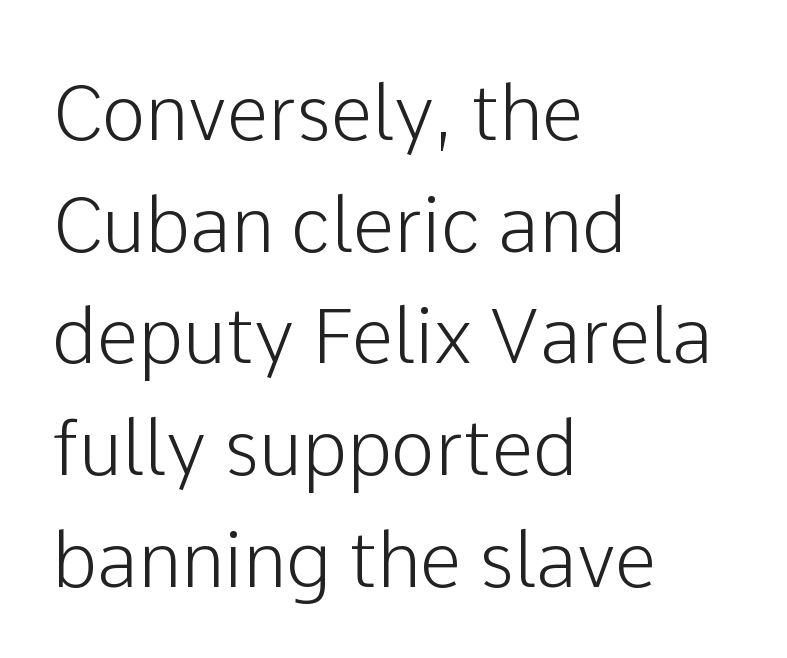
Default kerning and tracking; the words read as compact shapes. No italicization has been applied; the sample stays upright. Is the block centered? No — it sits flush against the left margin. The designer left line spacing at the default.
